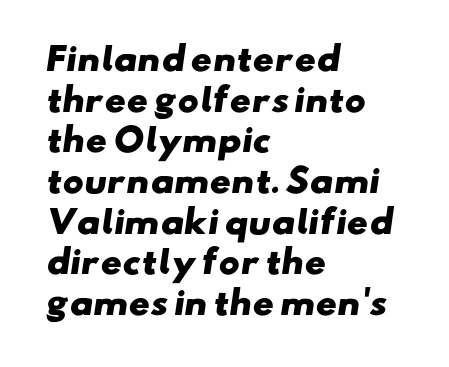
The image shows 32 px heavy, wide sans-serif type; set left-aligned, normal line spacing (1.27x), normal letter spacing, not underlined; low stroke contrast and a small x-height.
